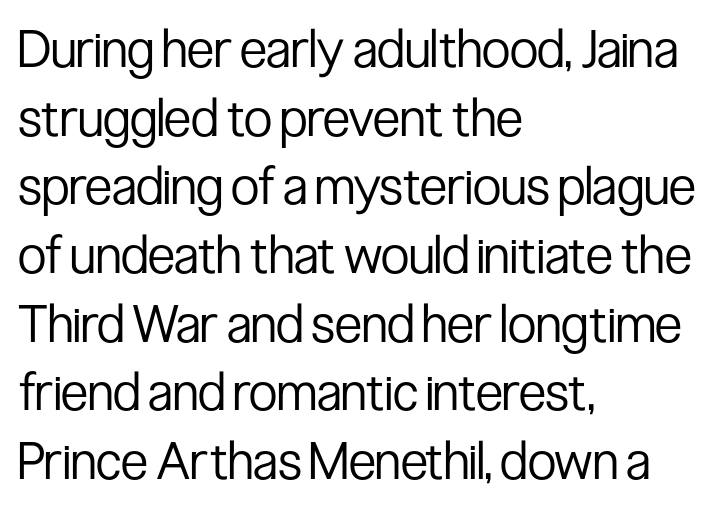
Q: Is the text bold? A: No.
Q: Is the text italic (slanted)? A: No, it is upright.
Q: Is the typeface a serif or a sans-serif typeface? A: Sans-serif.
Q: Is the text underlined? A: No.
Q: How is the paragraph aligned? A: Left-aligned.
Q: Is the spacing between letters normal or unusually wide? A: Normal.
Q: Is the spacing between lines tight, normal or loose? A: Normal.
Q: Width (condensed, normal, or wide)? A: Condensed.
Q: Stroke contrast? A: Low.
Q: x-height? A: Medium.
Q: Monospaced? A: No.
